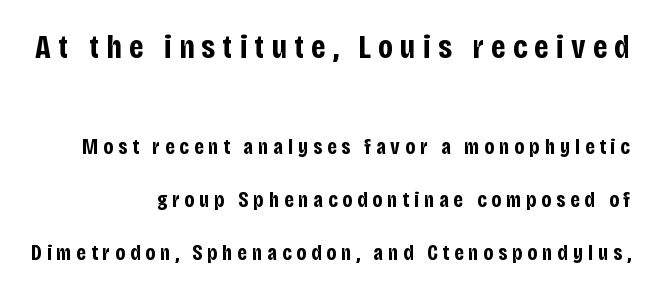
Q: Is the text bold? A: Yes.
Q: Is the text italic (slanted)? A: No, it is upright.
Q: Is the typeface a serif or a sans-serif typeface? A: Sans-serif.
Q: Is the text underlined? A: No.
Q: How is the paragraph aligned? A: Right-aligned.
Q: Is the spacing between letters normal or unusually wide? A: Unusually wide.
Q: Is the spacing between lines tight, normal or loose? A: Loose.
Q: Which block of text is set in a larger size, the first (top) or the second (bottom)? A: The first (top) one.
Q: Width (condensed, normal, or wide)? A: Condensed.
Q: Stroke contrast? A: Low.
Q: x-height? A: Large.
Q: Monospaced? A: No.
